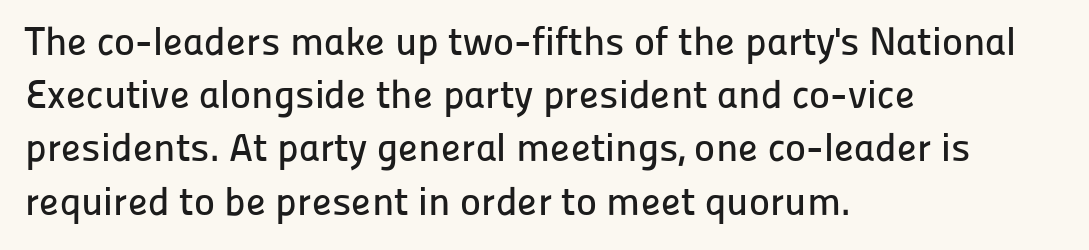
Q: Is the text italic (slanted)? A: No, it is upright.
Q: Is the typeface a serif or a sans-serif typeface? A: Sans-serif.
Q: Is the text underlined? A: No.
Q: How is the paragraph aligned? A: Left-aligned.
Q: Is the spacing between letters normal or unusually wide? A: Normal.
Q: Is the spacing between lines tight, normal or loose? A: Normal.
Q: Width (condensed, normal, or wide)? A: Normal.
Q: Stroke contrast? A: Low.
Q: x-height? A: Medium.
Q: Monospaced? A: No.
